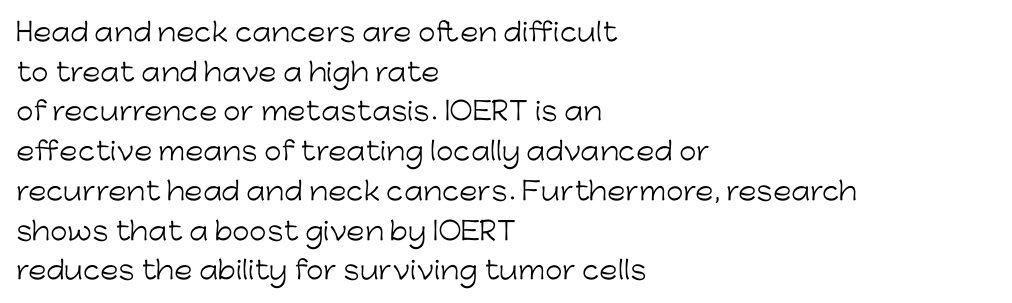
{"italic": "no", "bold": "no", "underline": "no", "align": "left", "line_spacing": "normal", "line_spacing_ratio": 1.59, "letter_spacing": "normal", "letter_spacing_em": 0.0, "glyph_px": 25}
